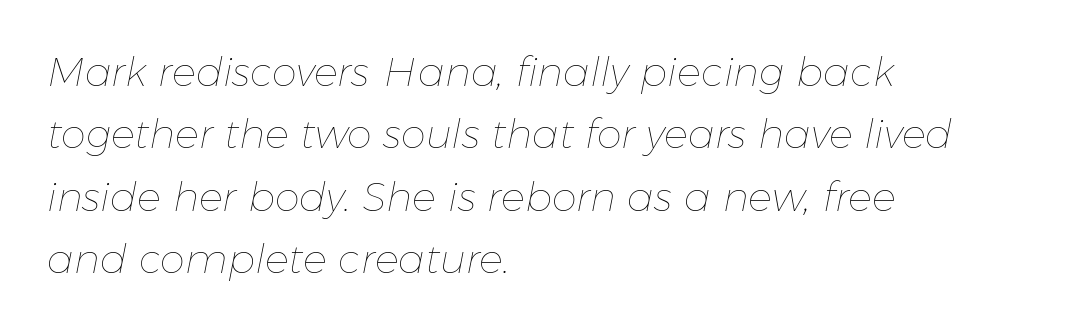
{"italic": "yes", "lean": "right", "slant_degrees": 11, "bold": "no", "weight": "thin", "width": "normal", "stroke_contrast": "low", "x_height": "medium", "monospaced": "no", "underline": "no", "align": "left", "line_spacing": "normal", "line_spacing_ratio": 1.56, "letter_spacing": "normal", "letter_spacing_em": 0.0, "glyph_px": 40}
